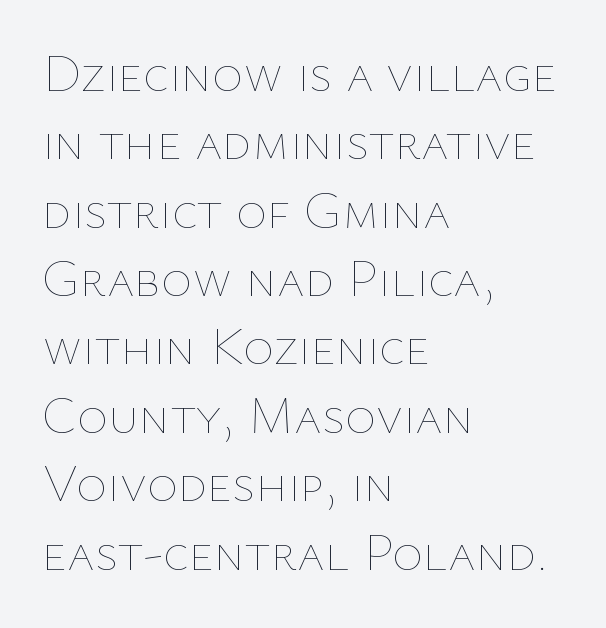
Line beginnings align vertically; line endings do not. Unlike italic type, these characters show no tilt at all. This block has exactly the height ordinary leading produces. Counters stay open thanks to moderate or lighter strokes. The line texture is even and compact thanks to regular tracking.
